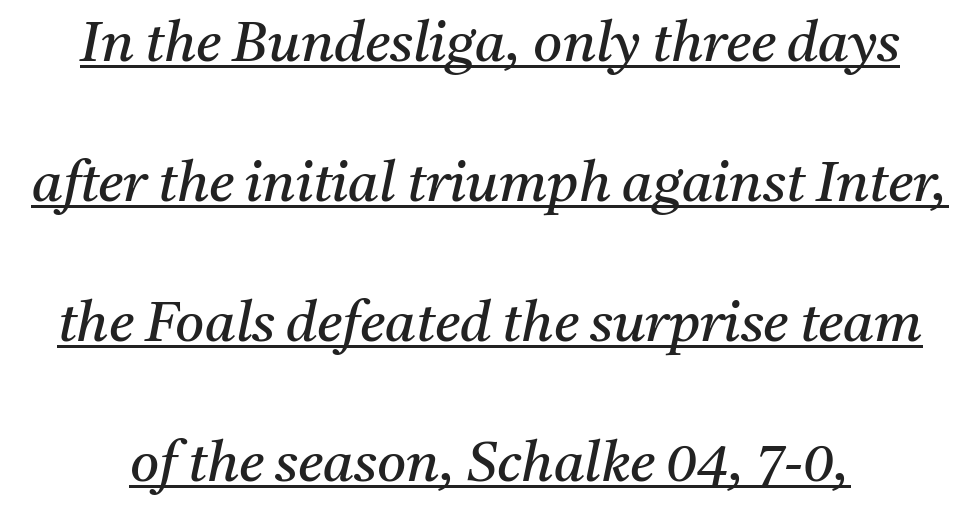
{"serif": "yes", "italic": "yes", "lean": "right", "slant_degrees": 11, "bold": "no", "weight": "regular", "width": "normal", "stroke_contrast": "medium", "x_height": "medium", "monospaced": "no", "underline": "yes", "line_spacing": "loose", "line_spacing_ratio": 2.5, "letter_spacing": "normal", "letter_spacing_em": 0.0, "glyph_px": 56}
